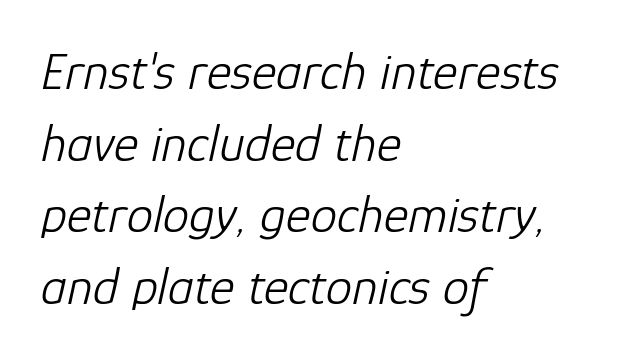
{"italic": "yes", "lean": "right", "slant_degrees": 12, "bold": "no", "weight": "light", "width": "normal", "stroke_contrast": "low", "x_height": "medium", "monospaced": "no", "underline": "no", "align": "left", "line_spacing": "normal", "line_spacing_ratio": 1.35, "letter_spacing": "normal", "letter_spacing_em": 0.0, "glyph_px": 53}
